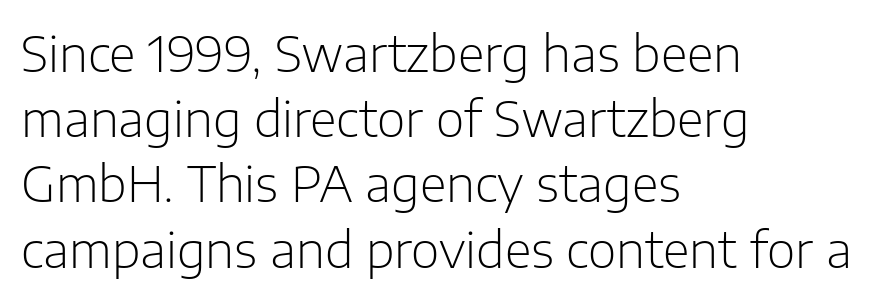
The gaps between neighbouring characters are ordinary and unremarkable. Students, observe: this is what conventionally led text looks like. You could not count columns in this text — the font is proportionally spaced. The font family rendered here belongs to the sans-serif group. Line beginnings align vertically; line endings do not.
